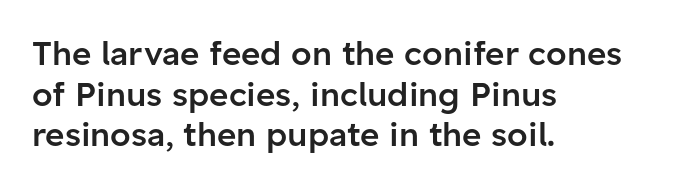
{"serif": "no", "italic": "no", "bold": "semi", "weight": "semibold", "width": "normal", "stroke_contrast": "low", "x_height": "medium", "monospaced": "no", "underline": "no", "align": "left", "line_spacing_ratio": 1.23, "letter_spacing": "normal", "letter_spacing_em": 0.0, "glyph_px": 33}
